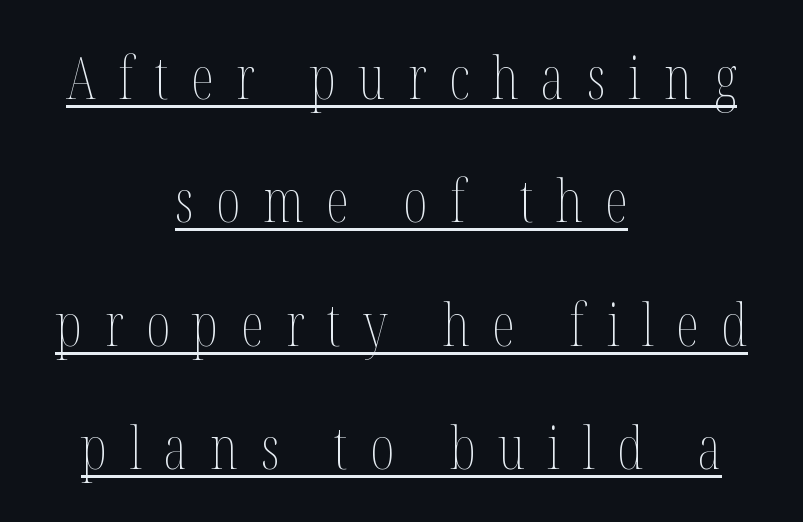
Ordinary non-slanted type is in use. The letters are spread apart with noticeably loose tracking. Teacher's note: observe the equal gaps on both sides — that is centered alignment. Heaviness? Minimal to ordinary, like unemphasized prose.
